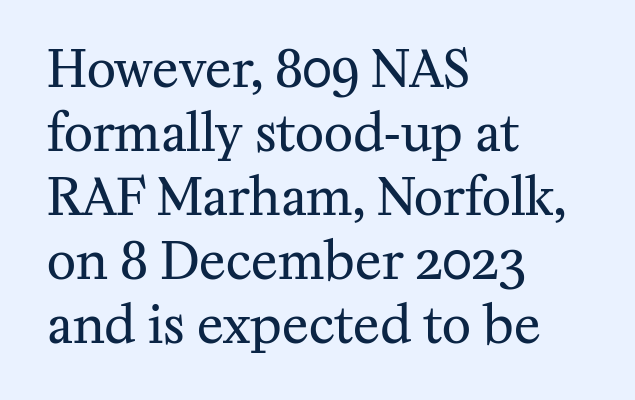
The image shows 50 px regular-weight serif type, upright; set left-aligned, normal line spacing (1.28x), normal letter spacing, not underlined; medium stroke contrast and a medium x-height.
